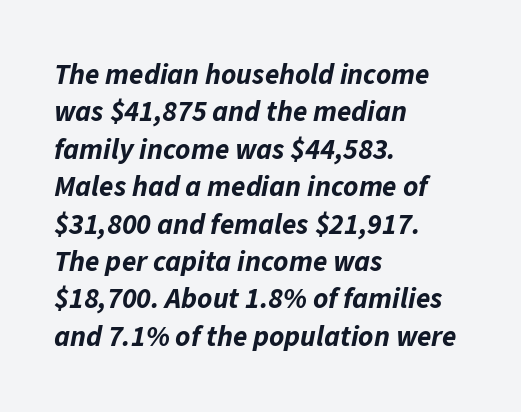
The image shows 29 px bold type, italic (leaning right); set left-aligned, normal line spacing (1.29x), normal letter spacing, not underlined; low stroke contrast and a medium x-height.
